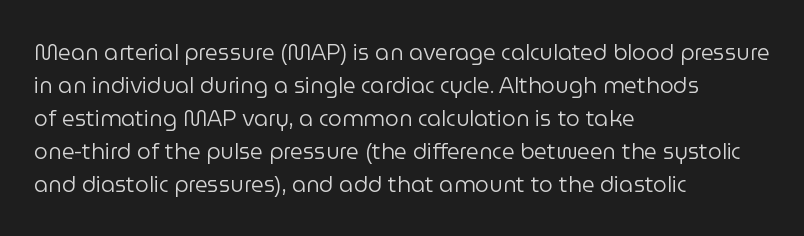
The image shows 22 px text type, upright; set left-aligned, normal line spacing (1.5x), normal letter spacing, not underlined.
